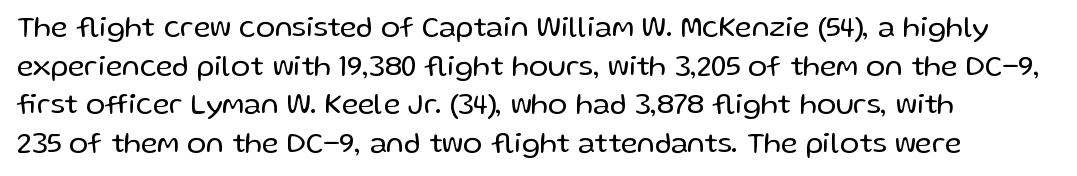
The image shows 29 px regular-weight sans-serif type, upright; set left-aligned, normal line spacing (1.33x), normal letter spacing, not underlined; low stroke contrast and a medium x-height.
